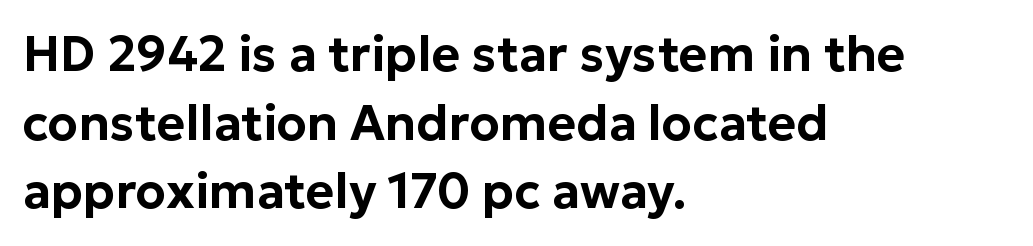
The image shows 49 px sans-serif type, upright; set left-aligned, normal line spacing (1.4x), normal letter spacing, not underlined; low stroke contrast and a medium x-height.
